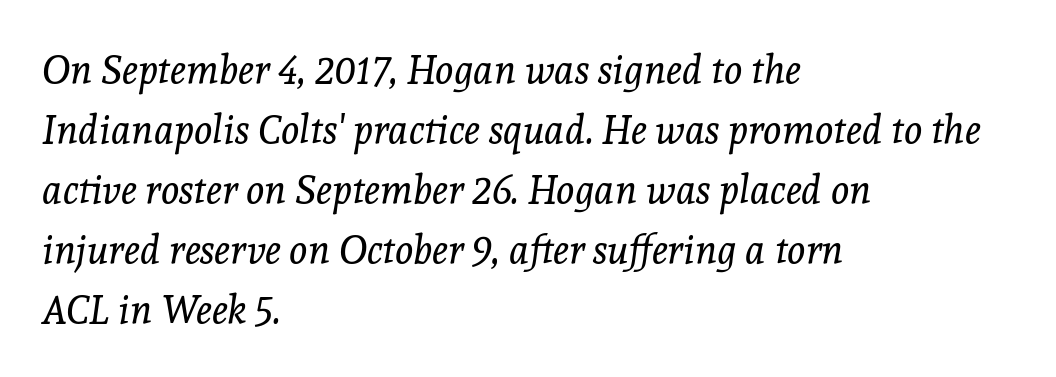
The image shows 39 px regular-weight serif type, italic (leaning right); set left-aligned, normal line spacing (1.54x), normal letter spacing, not underlined; a medium x-height.
